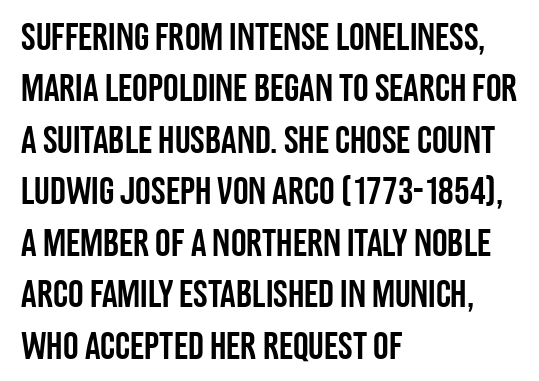
{"serif": "no", "italic": "no", "width": "condensed", "stroke_contrast": "low", "x_height": "large", "monospaced": "no", "underline": "no", "align": "left", "line_spacing": "normal", "line_spacing_ratio": 1.32, "letter_spacing": "normal", "letter_spacing_em": 0.0, "glyph_px": 39}
